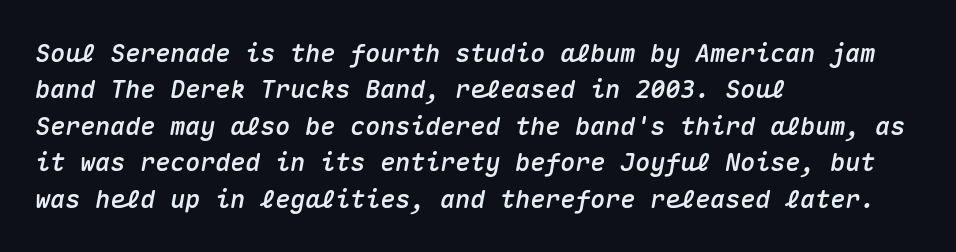
These lines sit exactly where default settings would place them. Underlining? Definitely not there. It's the slanting kind of type. Alignment: flush left. Caption: standard tracking, unaltered.
